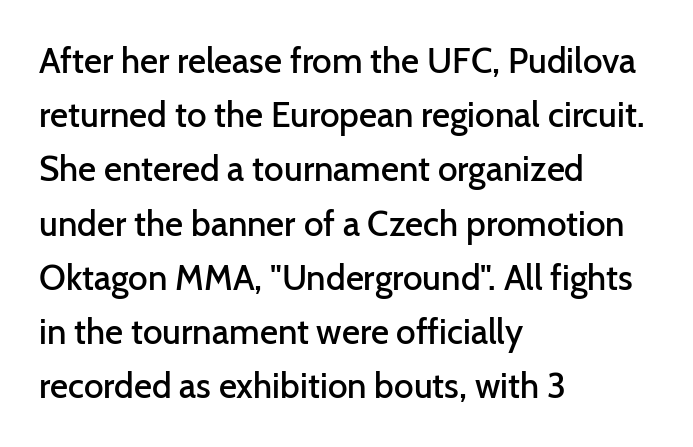
The letters sit at their default tracking, neither squeezed nor spread. Whoever set this chose a conventional vertical rhythm. Set as a demibold, roughly 600 on the weight scale. A student would call this left alignment; a typographer would say flush left, rag right. This sample uses an upright cut, with every glyph sitting square on the baseline.
